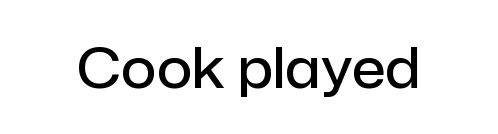
The image shows 55 px semibold sans-serif type, upright; set normal letter spacing, not underlined; low stroke contrast and a medium x-height.
